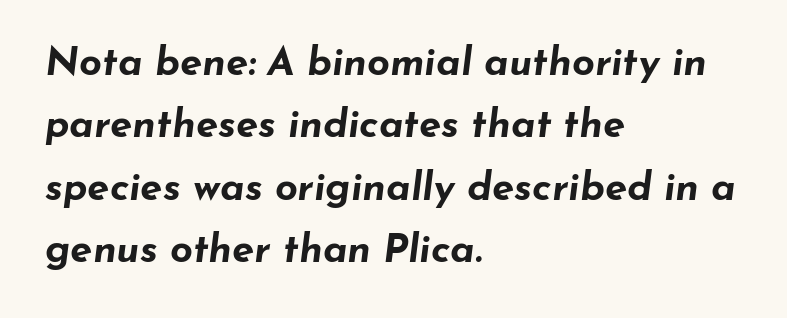
Q: Is the text bold? A: Yes.
Q: Is the text italic (slanted)? A: Yes, it leans right by about 7 degrees.
Q: Is the text underlined? A: No.
Q: How is the paragraph aligned? A: Left-aligned.
Q: Is the spacing between letters normal or unusually wide? A: Normal.
Q: Is the spacing between lines tight, normal or loose? A: Normal.
Q: Width (condensed, normal, or wide)? A: Wide.
Q: Stroke contrast? A: Low.
Q: x-height? A: Small.
Q: Monospaced? A: No.
